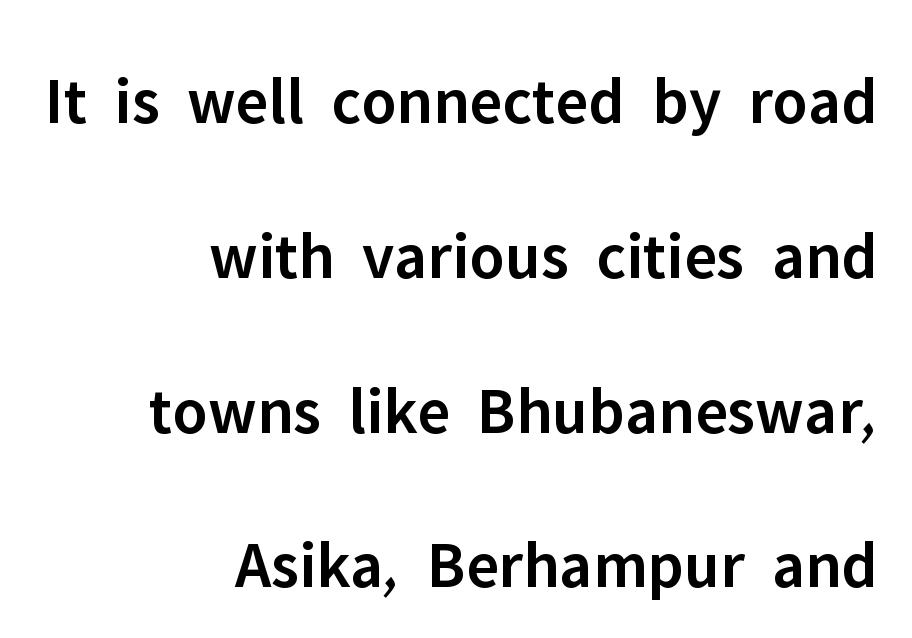
The image shows 67 px semibold sans-serif type, upright; set right-aligned, loose line spacing (2.31x), normal letter spacing, not underlined; low stroke contrast and a medium x-height.
